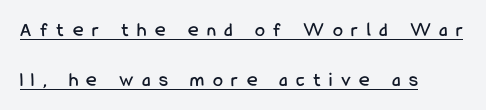
Line beginnings align vertically; line endings do not. Compared with typical body copy, the letter spacing here is much looser. Interline gaps are noticeably wide in this sample. The rendering uses the underline text-decoration. Nope, not italic — everything's standing straight.
